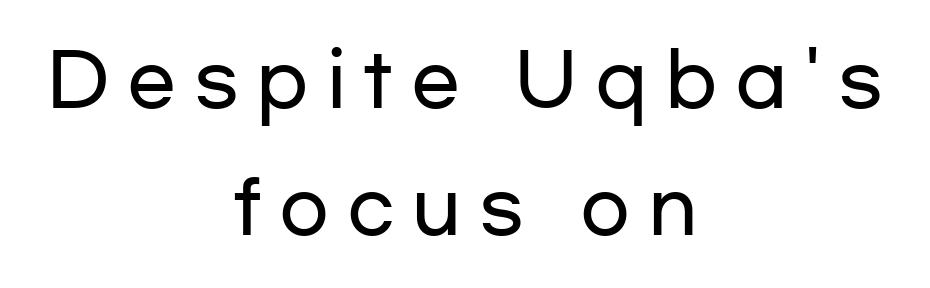
{"serif": "no", "italic": "no", "width": "wide", "stroke_contrast": "low", "x_height": "medium", "monospaced": "no", "underline": "no", "align": "center", "line_spacing_ratio": 1.74, "letter_spacing": "wide", "letter_spacing_em": 0.24, "glyph_px": 73}
